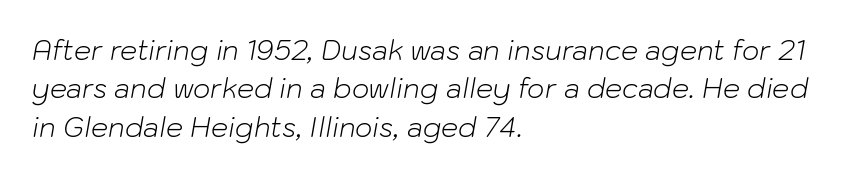
Slant detected: the letters are inclined. Vertical stems look standard width or narrower in stroke. Underlining? Definitely not there. A typesetter would call this zero additional tracking. Summary of vertical rhythm: regular, with standard interline spacing. The rendering anchors every line to the left-hand side.
